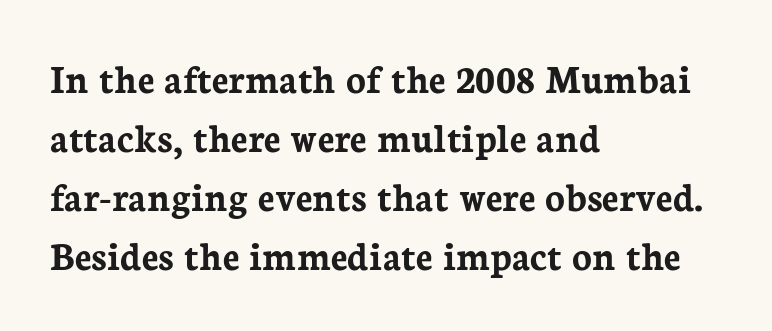
The image shows 41 px semibold serif type, upright; set left-aligned, normal line spacing (1.44x), normal letter spacing, not underlined; low stroke contrast and a medium x-height.
